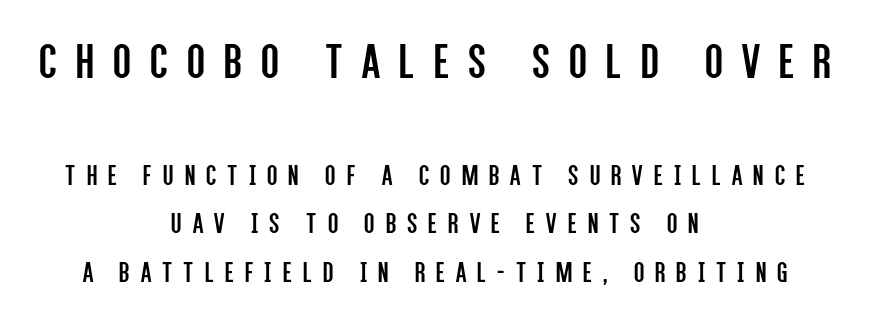
The image shows 52 px regular-weight, condensed sans-serif type, upright; set centered, normal line spacing (1.62x), unusually wide letter spacing (+0.37 em), not underlined; the first (top) block is 1.73x larger; low stroke contrast and a large x-height.
